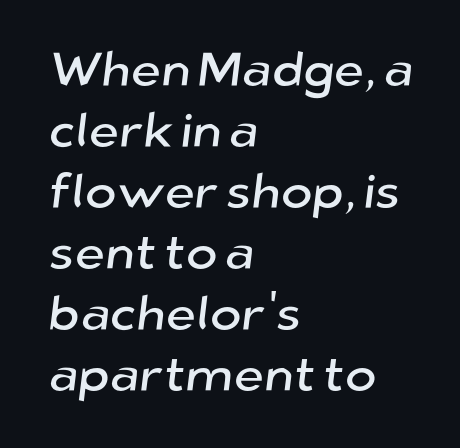
Q: Is the typeface a serif or a sans-serif typeface? A: Sans-serif.
Q: Is the text underlined? A: No.
Q: How is the paragraph aligned? A: Left-aligned.
Q: Is the spacing between letters normal or unusually wide? A: Normal.
Q: Is the spacing between lines tight, normal or loose? A: Normal.
Q: Width (condensed, normal, or wide)? A: Normal.
Q: Stroke contrast? A: Low.
Q: x-height? A: Medium.
Q: Monospaced? A: No.
